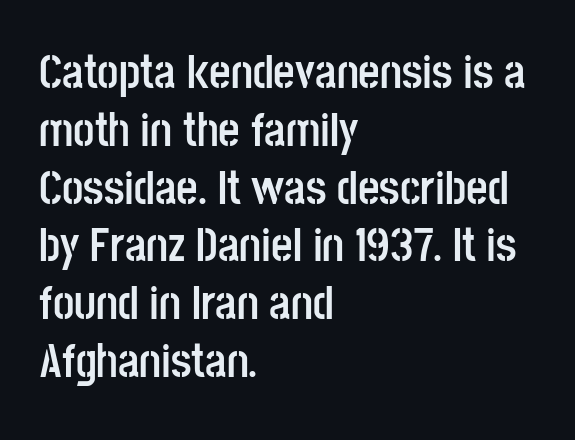
Quick note: underline off. Is the letter spacing exaggerated? No — it looks like the ordinary default. Notice how the stems are strictly vertical — no italics here. The rendering uses natural spacing where letterforms have individual widths. The lines in this sample share a left origin and differ only in where they stop.
